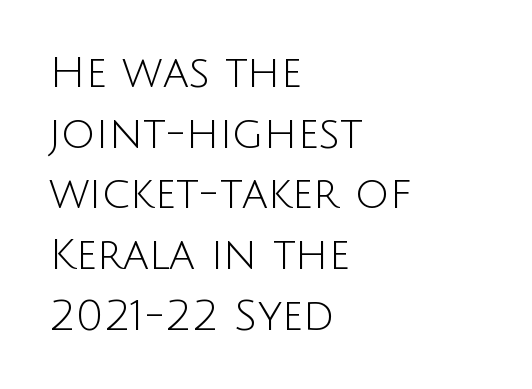
Does extra space separate the letters? No, they use regular spacing. Caption: face not bold, strokes unweighted. Tall strokes in this sample are plumb rather than angled. Descenders are the only things crossing below the line.
